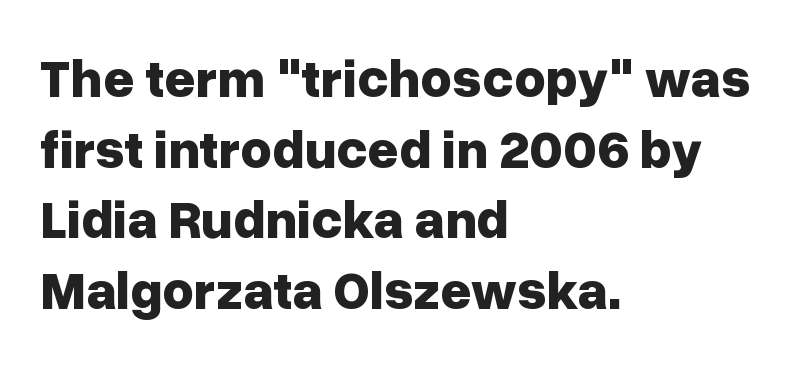
Tall strokes in this sample are plumb rather than angled. Line starts are locked; line ends wander. There is no visible air inserted between adjacent glyphs. Interline gaps are of average width in this sample. You can tell from the bare stems that sans-serif type was used.
